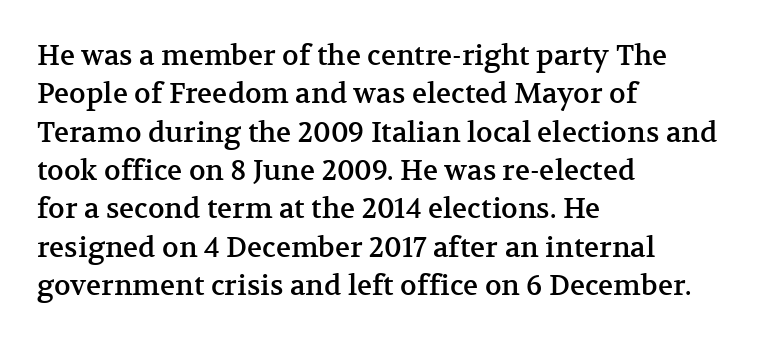
{"serif": "yes", "italic": "no", "width": "normal", "stroke_contrast": "medium", "x_height": "medium", "monospaced": "no", "underline": "no", "align": "left", "line_spacing": "normal", "line_spacing_ratio": 1.37, "letter_spacing": "normal", "letter_spacing_em": 0.0, "glyph_px": 28}
